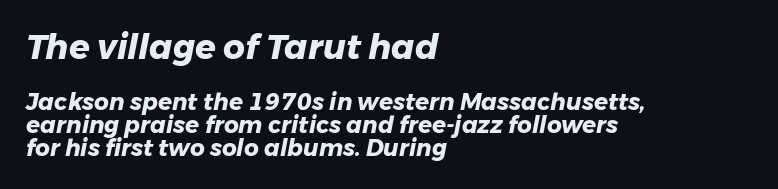
{"italic": "yes", "lean": "right", "slant_degrees": 11, "bold": "yes", "weight": "heavy", "width": "normal", "stroke_contrast": "low", "x_height": "medium", "monospaced": "no", "underline": "no", "align": "left", "line_spacing": "tight", "line_spacing_ratio": 1.0, "letter_spacing": "normal", "letter_spacing_em": 0.0, "larger_block": "first", "size_ratio": 1.48, "glyph_px": 34}
